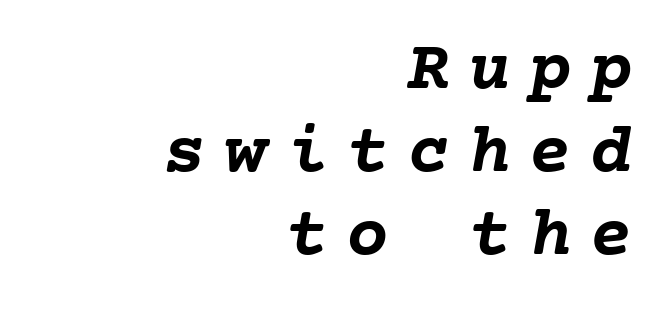
Q: Is the text bold? A: Yes.
Q: Is the text underlined? A: No.
Q: How is the paragraph aligned? A: Right-aligned.
Q: Is the spacing between letters normal or unusually wide? A: Unusually wide.
Q: Width (condensed, normal, or wide)? A: Normal.
Q: Stroke contrast? A: Low.
Q: x-height? A: Medium.
Q: Monospaced? A: Yes.
